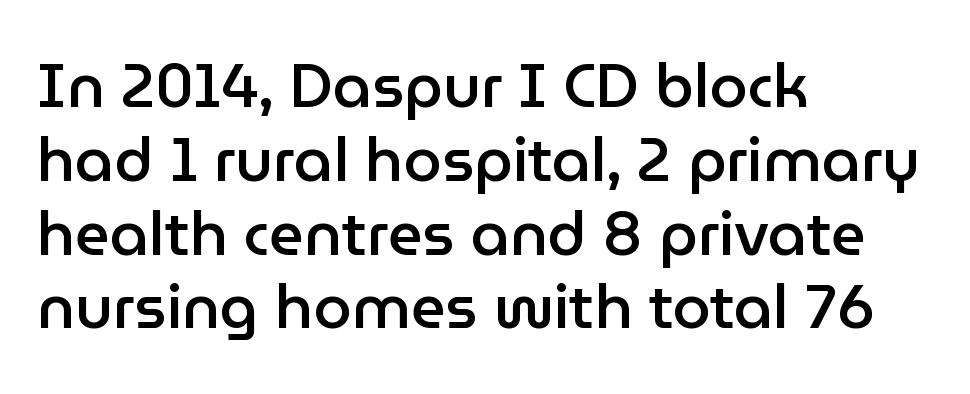
{"serif": "no", "italic": "no", "bold": "semi", "weight": "semibold", "width": "normal", "stroke_contrast": "low", "x_height": "medium", "monospaced": "no", "underline": "no", "align": "left", "line_spacing_ratio": 1.21, "letter_spacing": "normal", "letter_spacing_em": 0.0, "glyph_px": 61}
